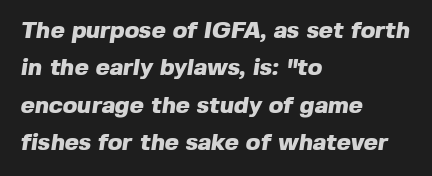
The image shows 24 px bold type; set left-aligned, normal line spacing (1.56x), normal letter spacing, not underlined.
